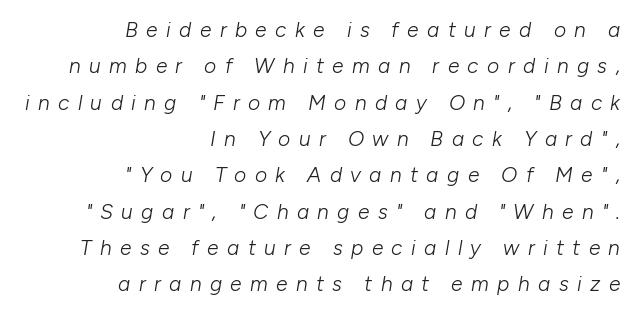
The image shows 21 px text type, italic (leaning right); set right-aligned, line spacing 1.73x, unusually wide letter spacing (+0.4 em), not underlined.
